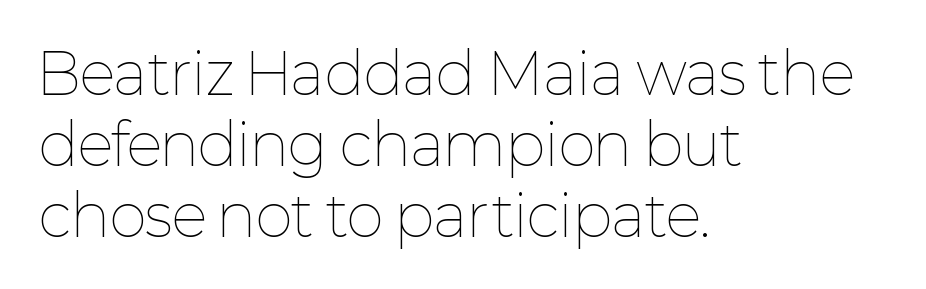
The image shows 57 px thin type, upright; set left-aligned, normal line spacing (1.25x), normal letter spacing, not underlined; low stroke contrast and a medium x-height.
